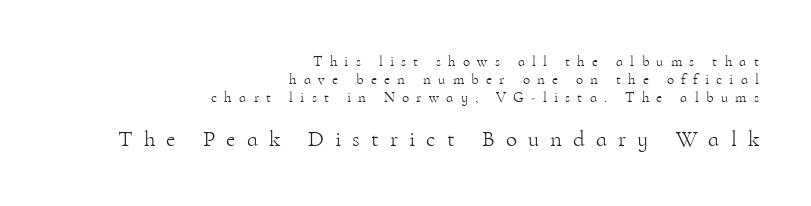
The image shows 23 px text type, upright; set right-aligned, line spacing 1.2x, unusually wide letter spacing (+0.48 em), not underlined; the second (bottom) block is 1.53x larger.
